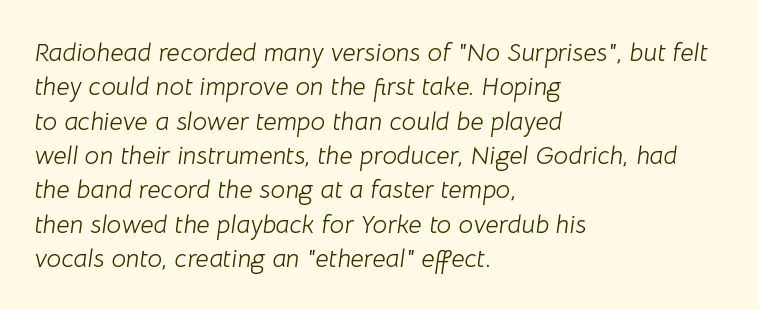
Q: Is the text bold? A: No.
Q: Is the text italic (slanted)? A: Yes, it leans right by about 8 degrees.
Q: Is the text underlined? A: No.
Q: How is the paragraph aligned? A: Left-aligned.
Q: Is the spacing between letters normal or unusually wide? A: Normal.
Q: Is the spacing between lines tight, normal or loose? A: Normal.
